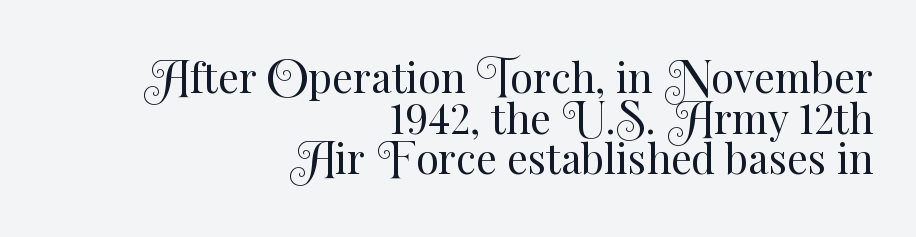
Q: Is the text bold? A: No.
Q: Is the text italic (slanted)? A: No, it is upright.
Q: Is the text underlined? A: No.
Q: How is the paragraph aligned? A: Right-aligned.
Q: Is the spacing between letters normal or unusually wide? A: Normal.
Q: Is the spacing between lines tight, normal or loose? A: Tight.
Q: Width (condensed, normal, or wide)? A: Normal.
Q: Stroke contrast? A: Medium.
Q: x-height? A: Small.
Q: Monospaced? A: No.
